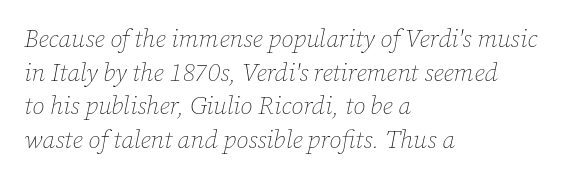
{"italic": "yes", "lean": "right", "slant_degrees": 12, "bold": "no", "underline": "no", "align": "left", "line_spacing": "normal", "line_spacing_ratio": 1.35, "letter_spacing": "normal", "letter_spacing_em": 0.0, "glyph_px": 25}
